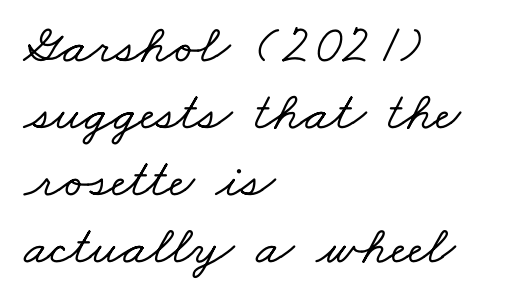
Q: Is the typeface a serif or a sans-serif typeface? A: Serif.
Q: Is the text underlined? A: No.
Q: How is the paragraph aligned? A: Left-aligned.
Q: Is the spacing between letters normal or unusually wide? A: Normal.
Q: Width (condensed, normal, or wide)? A: Wide.
Q: Stroke contrast? A: Low.
Q: x-height? A: Small.
Q: Monospaced? A: No.
